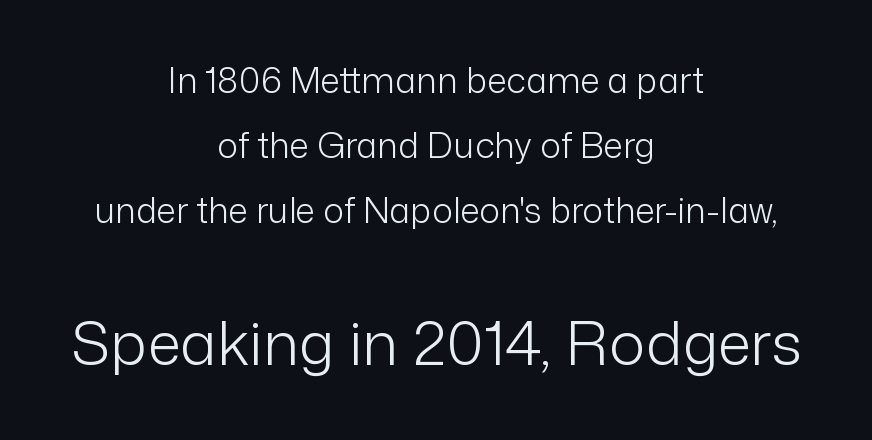
The space directly below the letters is spotless. Proportional: the letters do not fall into vertical columns. Type style note: lacks serifs. The strokes carry an ordinary text weight at most.
